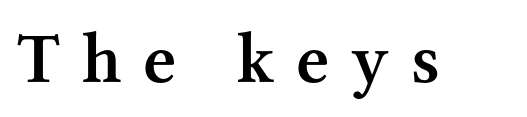
The image shows 72 px semibold serif type, upright; set unusually wide letter spacing (+0.3 em), not underlined; medium stroke contrast and a medium x-height.
